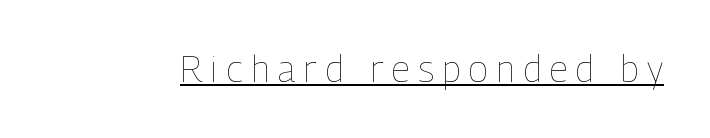
Q: Is the text bold? A: No.
Q: Is the text italic (slanted)? A: No, it is upright.
Q: Is the text underlined? A: Yes.
Q: Is the spacing between letters normal or unusually wide? A: Unusually wide.
Q: Width (condensed, normal, or wide)? A: Condensed.
Q: Stroke contrast? A: Low.
Q: x-height? A: Medium.
Q: Monospaced? A: No.
